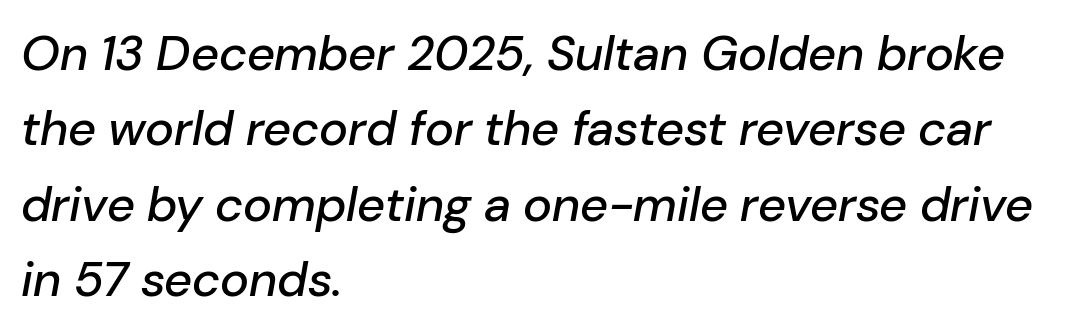
Spacing verdict: proportional, widths tailored to each character. Spacing between characters is what you'd get straight out of the box. The text carries the slant typical of an italic or oblique font. This sample is left-justified, so line endings fall wherever the words run out.
